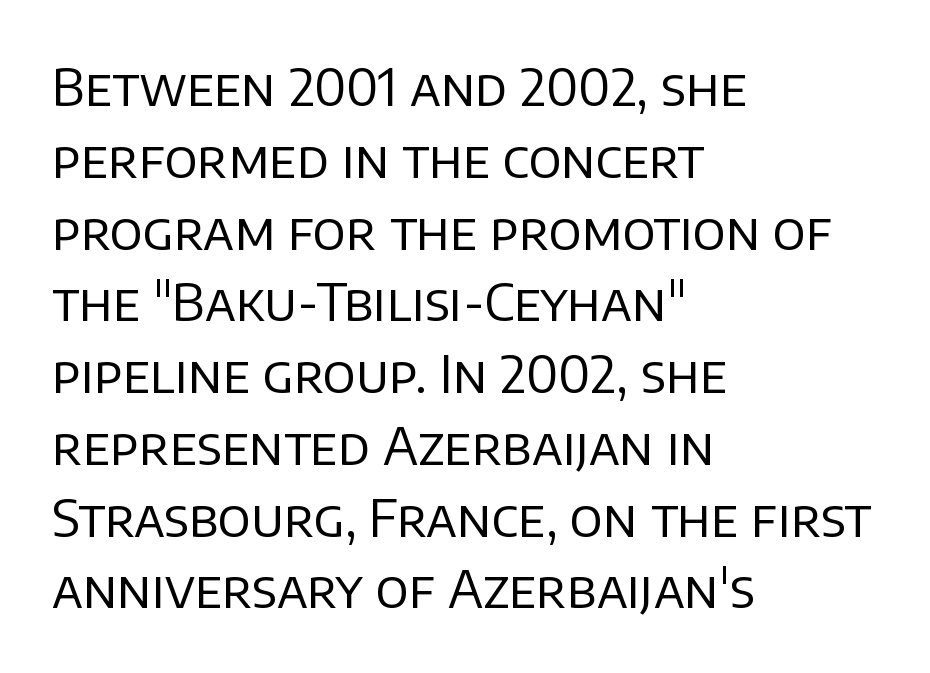
Vertical spacing — default. Observe the ordinary spacing: letters are neighbours, not strangers. Unlike a traditional serif, this face leaves its strokes unadorned. Proportional: the letters do not fall into vertical columns. You can tell it's not italic because the verticals are truly vertical. The typesetter chose a ragged-right arrangement here.
